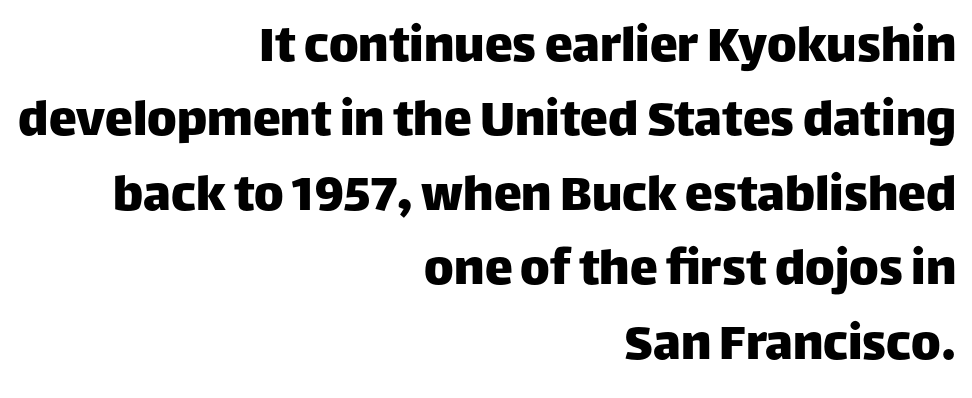
{"serif": "no", "italic": "no", "width": "normal", "stroke_contrast": "low", "x_height": "large", "monospaced": "no", "underline": "no", "align": "right", "line_spacing": "normal", "line_spacing_ratio": 1.33, "letter_spacing": "normal", "letter_spacing_em": 0.0, "glyph_px": 56}
